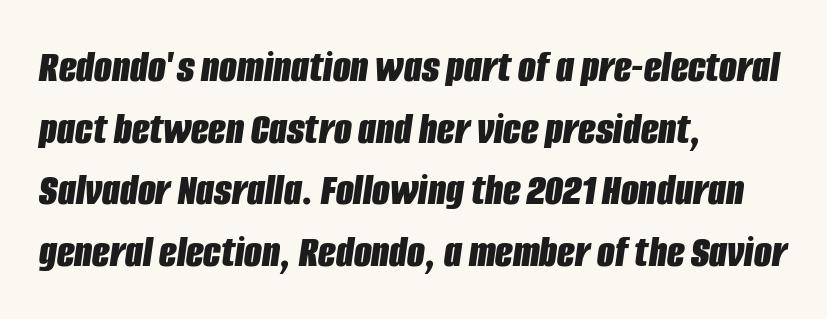
The image shows 46 px bold, condensed type, italic (leaning right); set left-aligned, normal line spacing (1.34x), normal letter spacing, not underlined; low stroke contrast and a large x-height.
